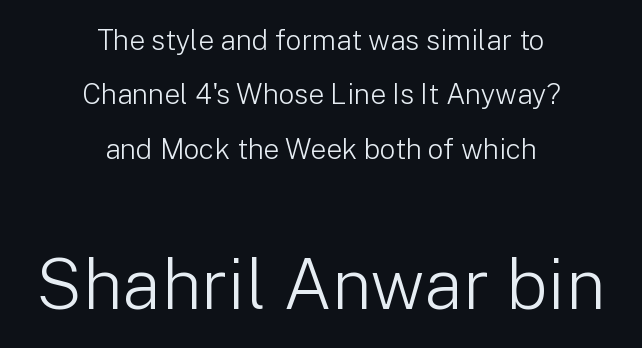
The image shows 70 px light sans-serif type, upright; set centered, loose line spacing (1.94x), normal letter spacing, not underlined; the second (bottom) block is 2.5x larger; low stroke contrast and a medium x-height.
